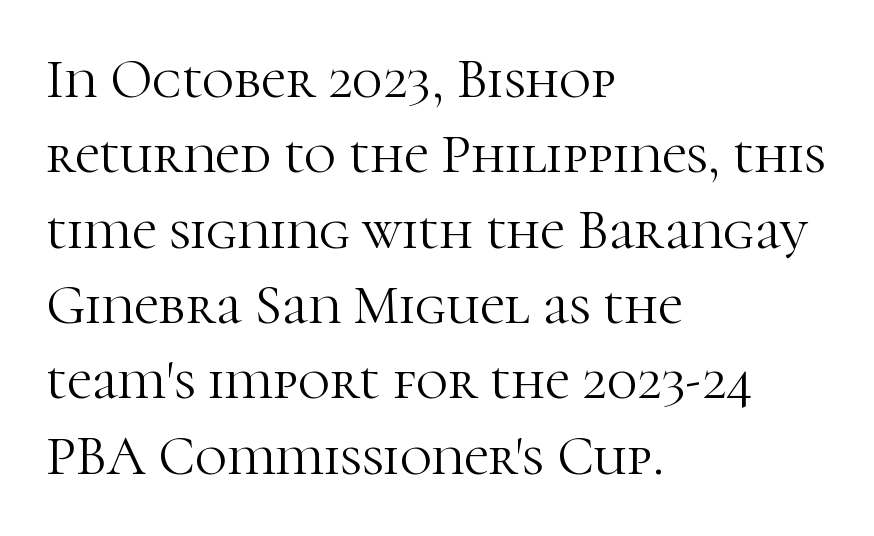
Q: Is the text bold? A: No.
Q: Is the text italic (slanted)? A: No, it is upright.
Q: Is the typeface a serif or a sans-serif typeface? A: Serif.
Q: Is the text underlined? A: No.
Q: How is the paragraph aligned? A: Left-aligned.
Q: Is the spacing between letters normal or unusually wide? A: Normal.
Q: Is the spacing between lines tight, normal or loose? A: Normal.
Q: Width (condensed, normal, or wide)? A: Normal.
Q: Stroke contrast? A: High.
Q: x-height? A: Medium.
Q: Monospaced? A: No.
